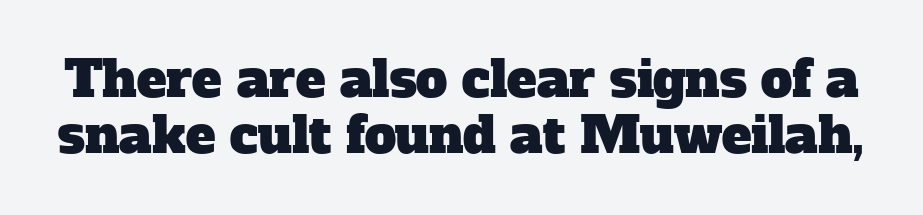
Q: Is the typeface a serif or a sans-serif typeface? A: Serif.
Q: Is the text underlined? A: No.
Q: Is the spacing between letters normal or unusually wide? A: Normal.
Q: Is the spacing between lines tight, normal or loose? A: Tight.
Q: Width (condensed, normal, or wide)? A: Normal.
Q: Stroke contrast? A: Low.
Q: x-height? A: Medium.
Q: Monospaced? A: No.
